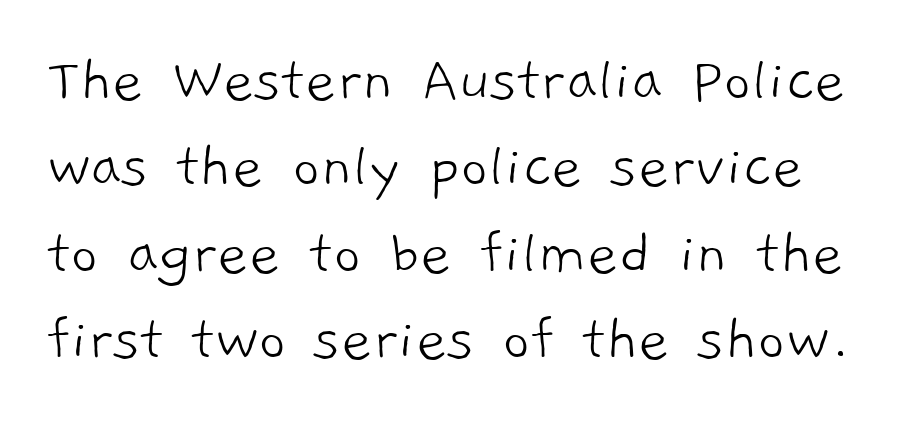
The image shows 67 px light sans-serif type; set normal line spacing (1.29x), normal letter spacing, not underlined; low stroke contrast and a medium x-height.
